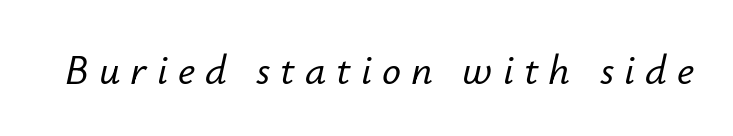
You could only call the tracking loose — the letters float apart. The passage shown leans; its letterforms are oblique. Letters rest on an invisible, unmarked baseline. These lines are rendered in a variable-pitch font.
